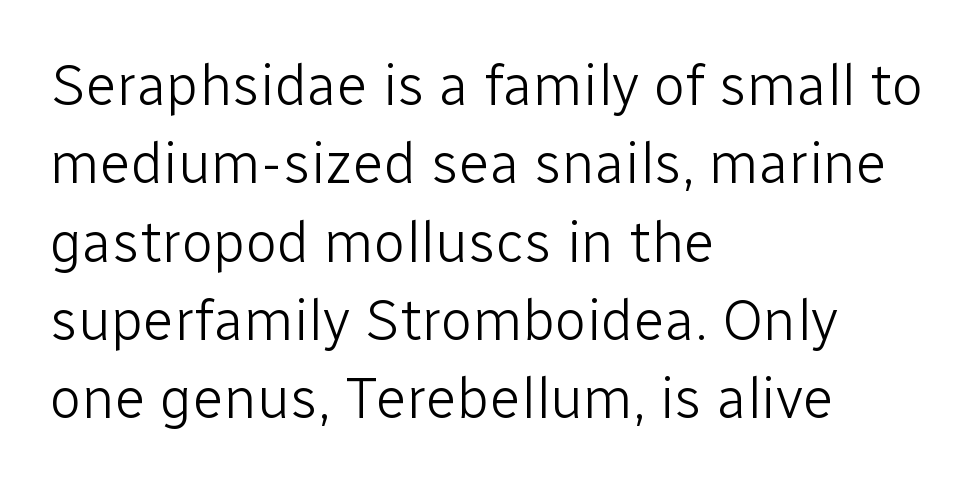
The image shows 58 px light sans-serif type, upright; set left-aligned, normal line spacing (1.35x), normal letter spacing, not underlined; low stroke contrast and a medium x-height.
